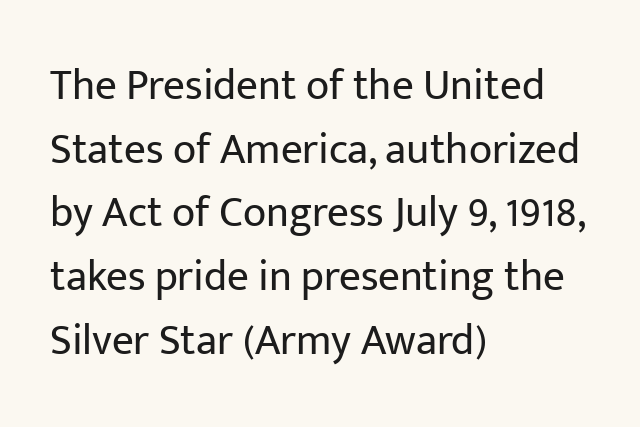
The image shows 43 px regular-weight sans-serif type, upright; set left-aligned, normal line spacing (1.48x), normal letter spacing, not underlined; low stroke contrast and a medium x-height.
